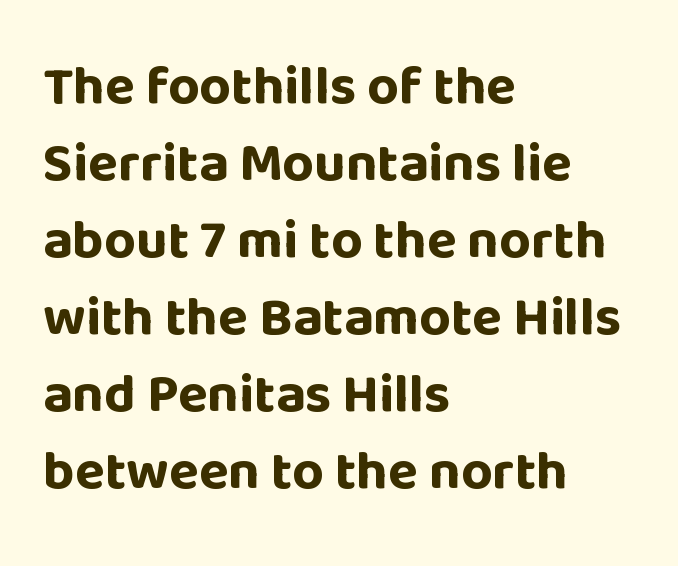
Unlike italic type, these characters show no tilt at all. Teacher's note: observe the even left margin — that is flush-left alignment. Spacing between characters is what you'd get straight out of the box. A typesetter would label this face a sans. This rendering features lettering with no underline.
